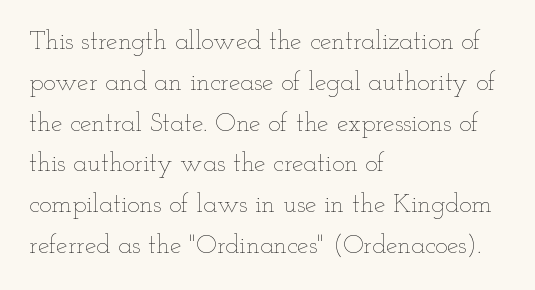
{"italic": "no", "bold": "no", "underline": "no", "align": "left", "line_spacing": "normal", "line_spacing_ratio": 1.57, "letter_spacing": "normal", "letter_spacing_em": 0.0, "glyph_px": 26}
